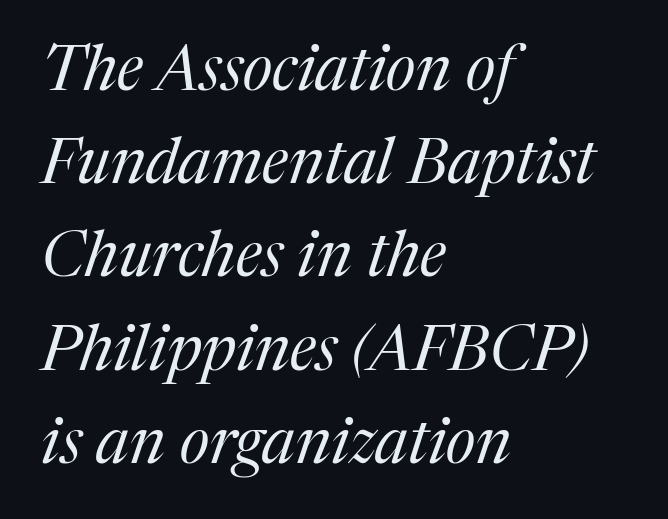
The image shows 63 px regular-weight serif type, italic (leaning right); set left-aligned, normal line spacing (1.48x), normal letter spacing, not underlined; medium stroke contrast and a medium x-height.
